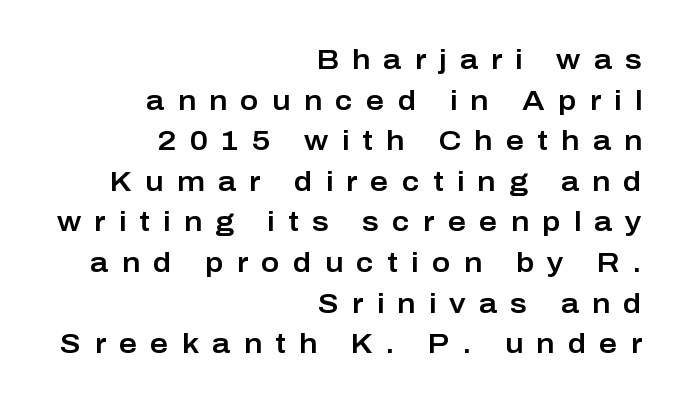
The image shows 28 px sans-serif type, upright; set right-aligned, normal line spacing (1.45x), unusually wide letter spacing (+0.47 em), not underlined; low stroke contrast and a medium x-height.
